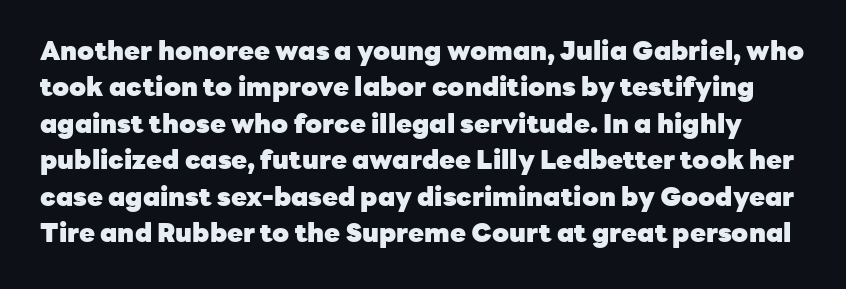
Q: Is the text bold? A: Yes.
Q: Is the text italic (slanted)? A: No, it is upright.
Q: Is the text underlined? A: No.
Q: Is the spacing between letters normal or unusually wide? A: Normal.
Q: Is the spacing between lines tight, normal or loose? A: Normal.
